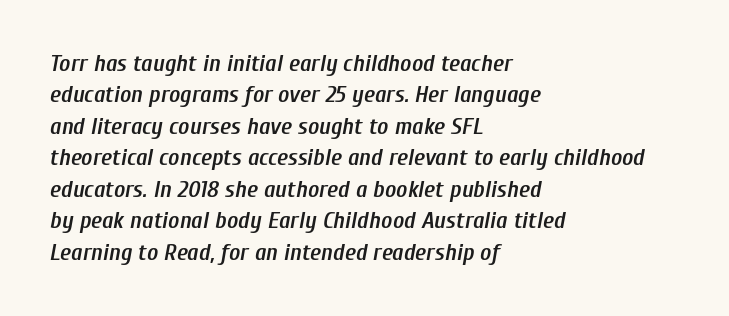
{"italic": "yes", "lean": "right", "slant_degrees": 10, "bold": "semi", "underline": "no", "align": "left", "line_spacing": "normal", "line_spacing_ratio": 1.31, "letter_spacing": "normal", "letter_spacing_em": 0.0, "glyph_px": 24}
